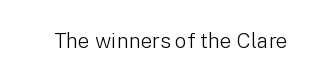
Q: Is the text bold? A: No.
Q: Is the text italic (slanted)? A: No, it is upright.
Q: Is the text underlined? A: No.
Q: Is the spacing between letters normal or unusually wide? A: Normal.
